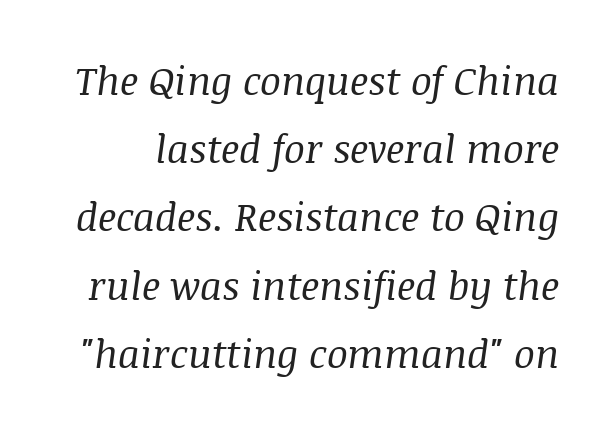
{"serif": "yes", "italic": "yes", "lean": "right", "slant_degrees": 8, "bold": "no", "weight": "regular", "width": "normal", "stroke_contrast": "medium", "x_height": "large", "monospaced": "no", "underline": "no", "line_spacing_ratio": 1.75, "letter_spacing": "normal", "letter_spacing_em": 0.0, "glyph_px": 39}
